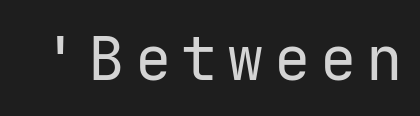
Serif or sans? Sans — the stroke terminals are bare. The area under the type is left untouched. This is not heavy type; no bold has been used. It's the straight-up-and-down kind of type.
